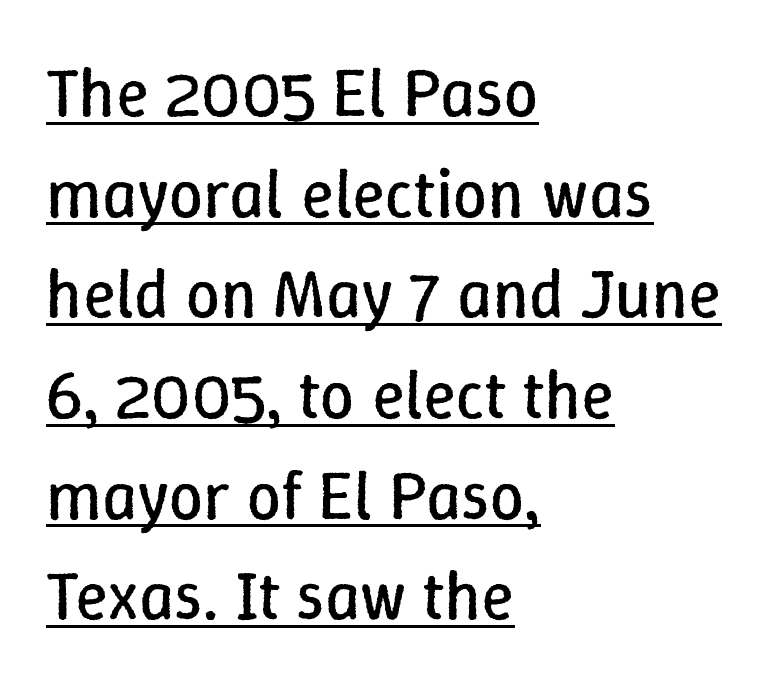
{"italic": "no", "bold": "no", "weight": "regular", "width": "normal", "stroke_contrast": "low", "x_height": "medium", "monospaced": "no", "underline": "yes", "align": "left", "line_spacing": "normal", "line_spacing_ratio": 1.48, "letter_spacing": "normal", "letter_spacing_em": 0.0, "glyph_px": 68}
